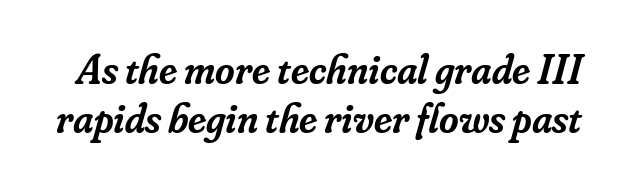
In terms of letterspacing, this is plain default setting. This is oblique type, the kind used for emphasis or titles. You could not count columns in this text — the font is proportionally spaced. In terms of weight, the rendering is demibold, just under bold. These lines are composed in type with serifs.
